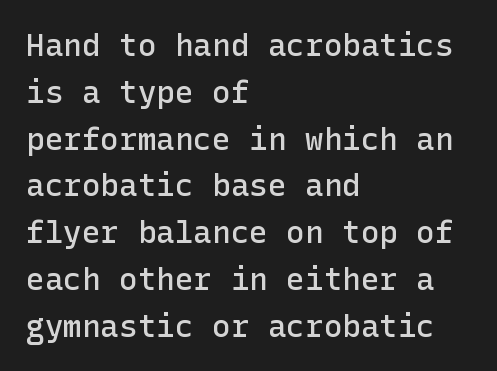
The image shows 31 px semibold sans-serif type, upright; set left-aligned, normal line spacing (1.51x), normal letter spacing, not underlined; low stroke contrast and a medium x-height.
